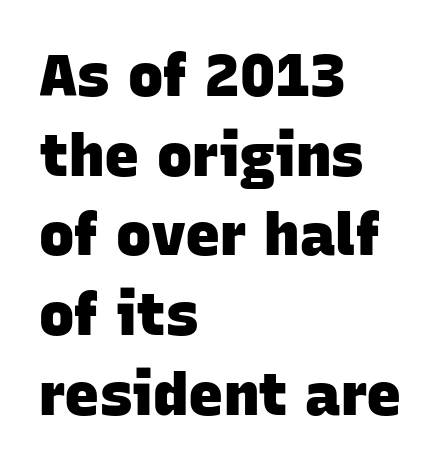
Q: Is the text bold? A: Yes.
Q: Is the typeface a serif or a sans-serif typeface? A: Sans-serif.
Q: Is the text underlined? A: No.
Q: How is the paragraph aligned? A: Left-aligned.
Q: Is the spacing between letters normal or unusually wide? A: Normal.
Q: Is the spacing between lines tight, normal or loose? A: Normal.
Q: Width (condensed, normal, or wide)? A: Normal.
Q: Stroke contrast? A: Low.
Q: x-height? A: Large.
Q: Monospaced? A: No.
